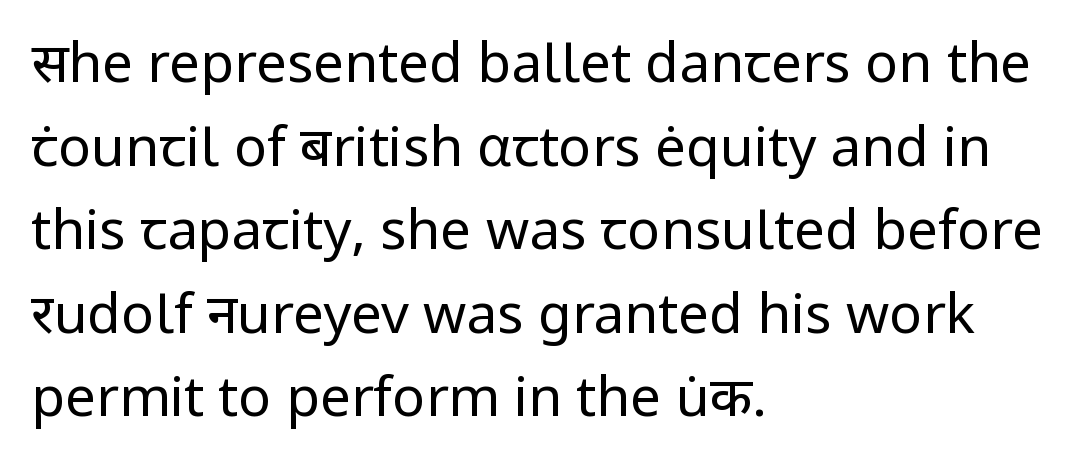
Q: Is the text bold? A: No.
Q: Is the text italic (slanted)? A: No, it is upright.
Q: Is the typeface a serif or a sans-serif typeface? A: Sans-serif.
Q: Is the text underlined? A: No.
Q: How is the paragraph aligned? A: Left-aligned.
Q: Is the spacing between letters normal or unusually wide? A: Normal.
Q: Is the spacing between lines tight, normal or loose? A: Normal.
Q: Width (condensed, normal, or wide)? A: Normal.
Q: Stroke contrast? A: Low.
Q: x-height? A: Medium.
Q: Monospaced? A: No.
